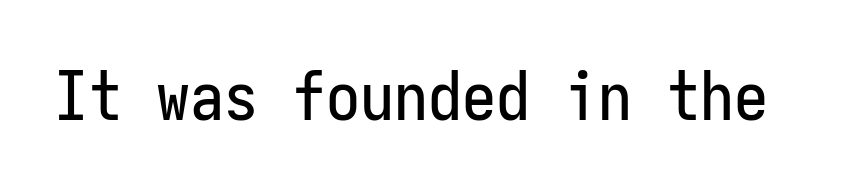
The tracking reads as untouched default to a designer's eye. Is this a fixed-width face? Yes — each glyph sits in an identical cell. This rendering employs a face without finishing strokes, i.e., a sans-serif. When letters stand straight like this, we call the style roman or upright. The area under the type is left untouched.
